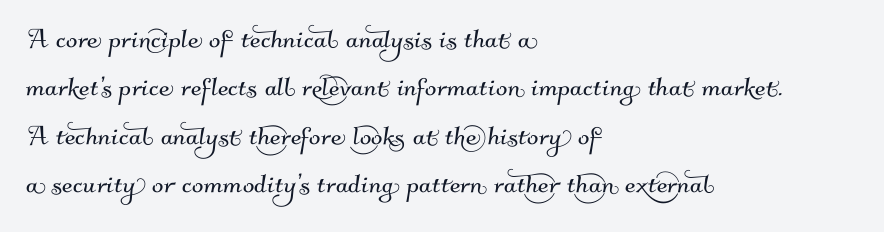
{"serif": "no", "width": "normal", "stroke_contrast": "medium", "x_height": "small", "monospaced": "no", "underline": "no", "align": "left", "line_spacing": "normal", "line_spacing_ratio": 1.42, "letter_spacing": "normal", "letter_spacing_em": 0.0, "glyph_px": 34}
